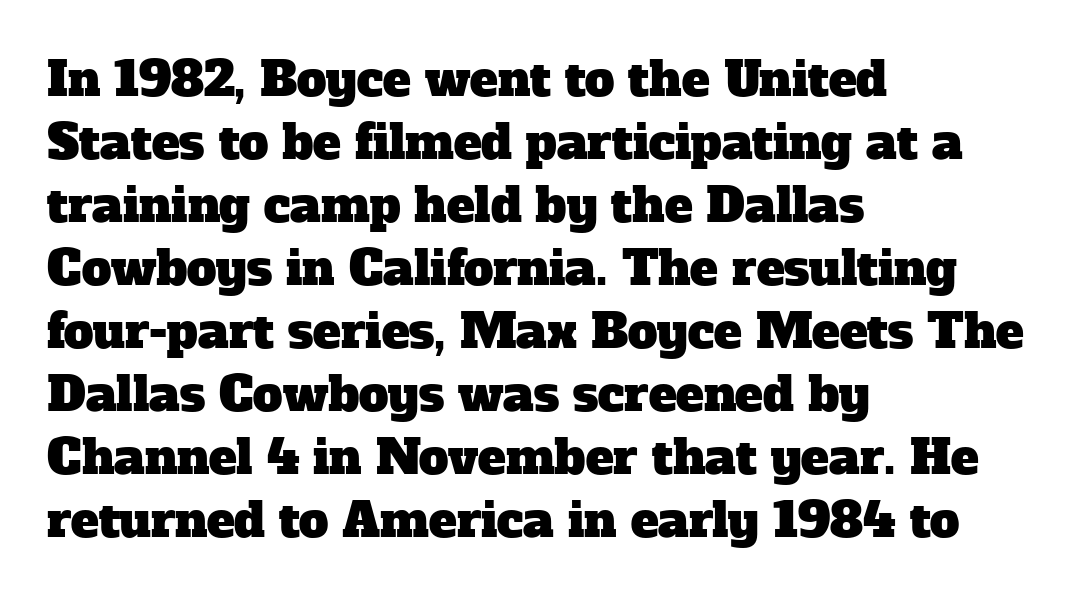
No word sits above an underline. The horizontal fit of the characters is conventional and even. Varying glyph widths throughout — classic text-font behaviour. Little horizontal feet cap the strokes, marking this as serif type. Whoever set this chose a conventional vertical rhythm.
